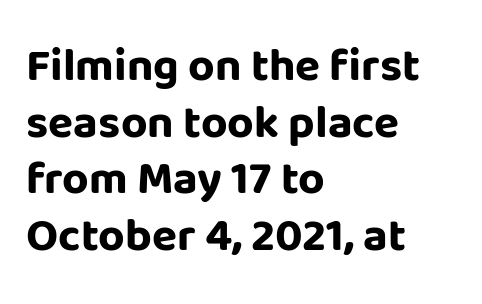
The image shows 46 px bold sans-serif type, upright; set left-aligned, line spacing 1.23x, normal letter spacing, not underlined; low stroke contrast and a large x-height.
